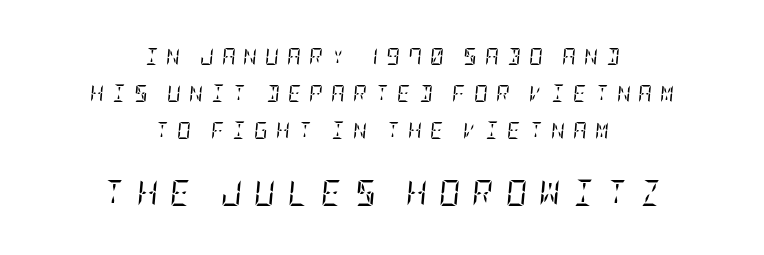
{"italic": "yes", "lean": "right", "slant_degrees": 5, "bold": "no", "underline": "no", "align": "center", "line_spacing": "loose", "line_spacing_ratio": 2.19, "letter_spacing": "wide", "letter_spacing_em": 0.47, "larger_block": "second", "size_ratio": 1.53, "glyph_px": 26}
